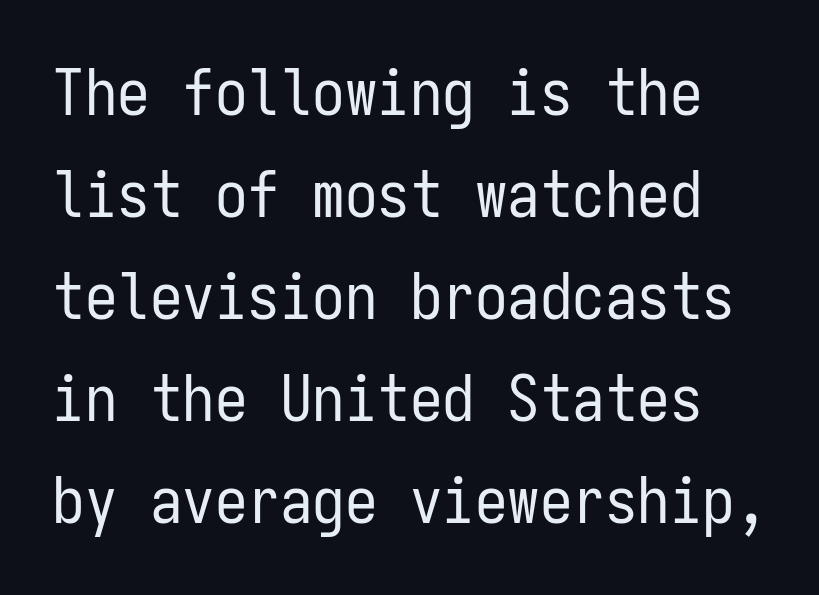
The image shows 65 px regular-weight, condensed sans-serif type, upright, monospaced; set normal line spacing (1.57x), normal letter spacing, not underlined; low stroke contrast and a medium x-height.
